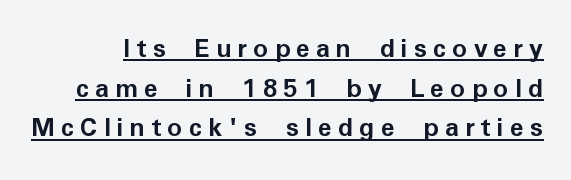
Type style note: lacks serifs. Is the letter spacing exaggerated? Yes — the characters are pushed far apart. Quick note: interline space is typical. Vertical strokes here are truly vertical.
